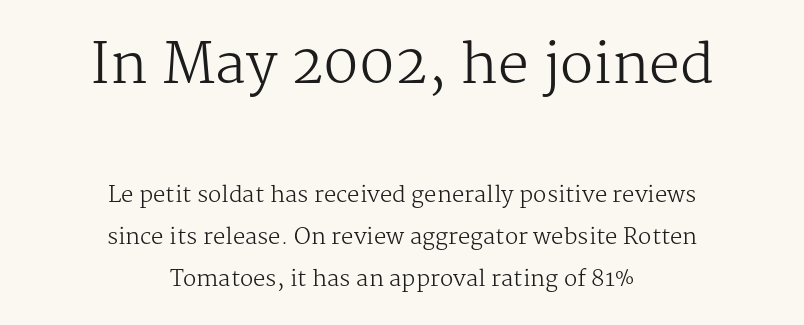
The image shows 55 px regular-weight serif type, upright; set centered, loose line spacing (1.92x), normal letter spacing, not underlined; the first (top) block is 2.5x larger; medium stroke contrast and a medium x-height.
